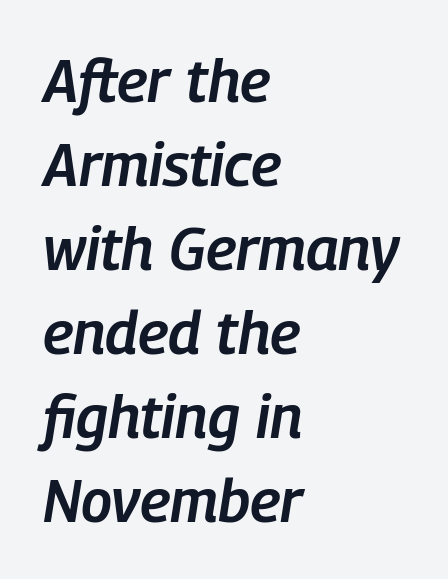
{"italic": "yes", "lean": "right", "slant_degrees": 9, "bold": "semi", "weight": "semibold", "width": "condensed", "stroke_contrast": "low", "x_height": "medium", "monospaced": "no", "underline": "no", "align": "left", "line_spacing": "normal", "line_spacing_ratio": 1.4, "letter_spacing": "normal", "letter_spacing_em": 0.0, "glyph_px": 60}
